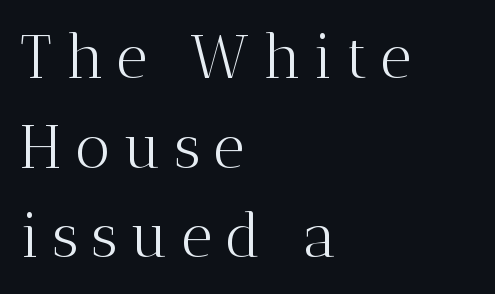
{"serif": "yes", "italic": "no", "bold": "no", "weight": "light", "width": "normal", "stroke_contrast": "medium", "x_height": "medium", "monospaced": "no", "underline": "no", "align": "left", "line_spacing": "normal", "line_spacing_ratio": 1.47, "letter_spacing": "wide", "letter_spacing_em": 0.21, "glyph_px": 61}
